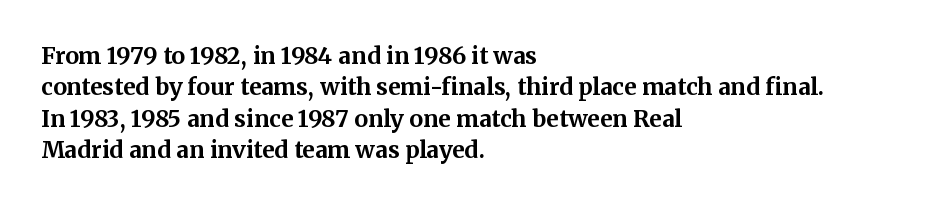
Q: Is the text bold? A: Yes.
Q: Is the text italic (slanted)? A: No, it is upright.
Q: Is the text underlined? A: No.
Q: How is the paragraph aligned? A: Left-aligned.
Q: Is the spacing between letters normal or unusually wide? A: Normal.
Q: Is the spacing between lines tight, normal or loose? A: Normal.
